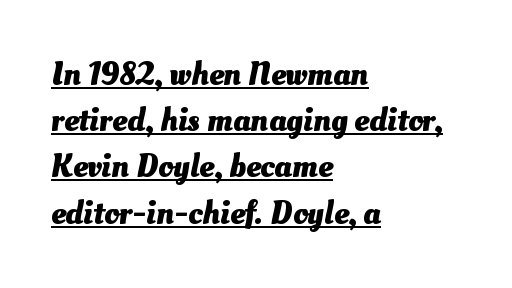
The image shows 33 px heavy type; set left-aligned, normal line spacing (1.4x), normal letter spacing, underlined; medium stroke contrast and a small x-height.
